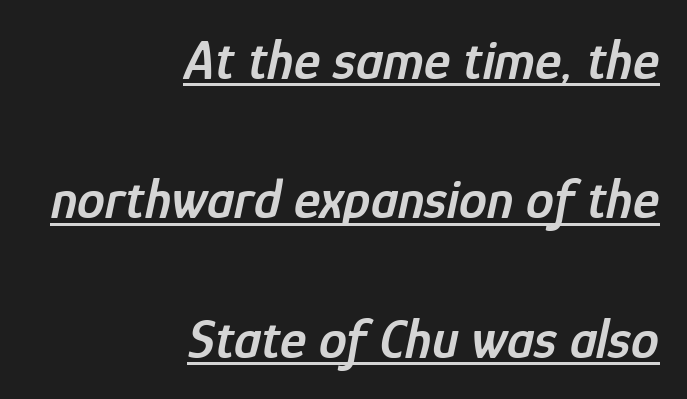
{"italic": "yes", "lean": "right", "slant_degrees": 12, "bold": "semi", "weight": "semibold", "width": "condensed", "stroke_contrast": "low", "x_height": "medium", "monospaced": "no", "underline": "yes", "align": "right", "line_spacing": "loose", "line_spacing_ratio": 2.49, "letter_spacing": "normal", "letter_spacing_em": 0.0, "glyph_px": 56}
